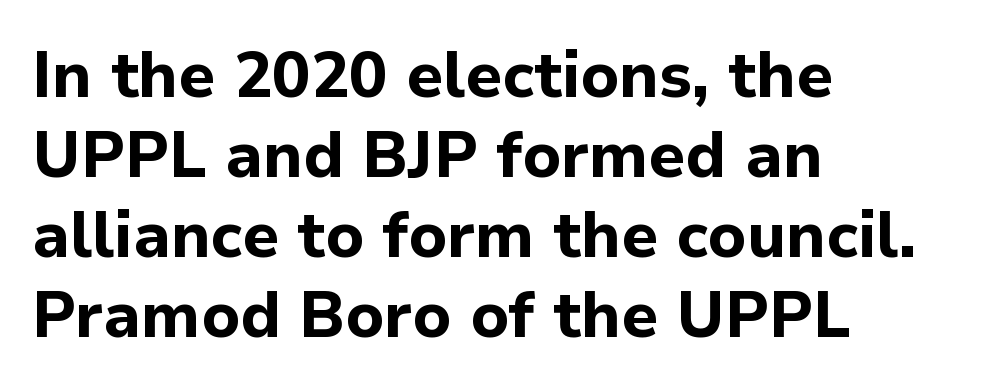
Examine the stroke ends and you'll find no serifs. If you measured baseline to baseline, you'd find a middling distance. Caption: bold face, heavy strokes. The gaps between neighbouring characters are ordinary and unremarkable. Check under the words: just untouched page.
